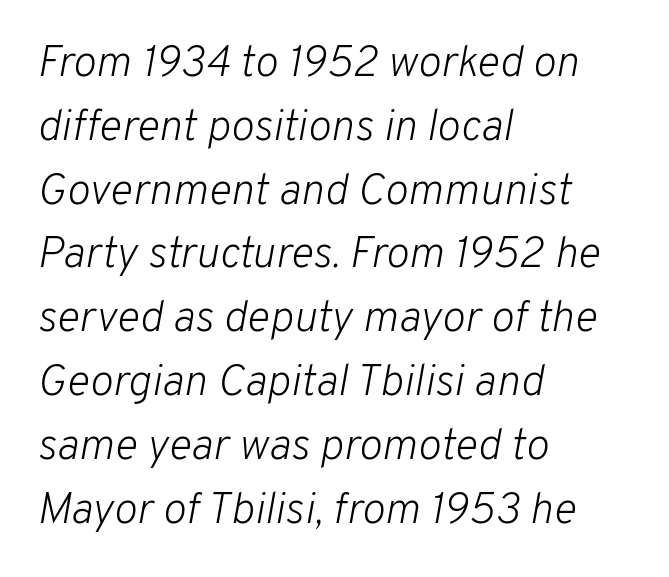
The image shows 44 px light type, italic (leaning right); set left-aligned, normal line spacing (1.45x), normal letter spacing, not underlined; low stroke contrast and a medium x-height.
